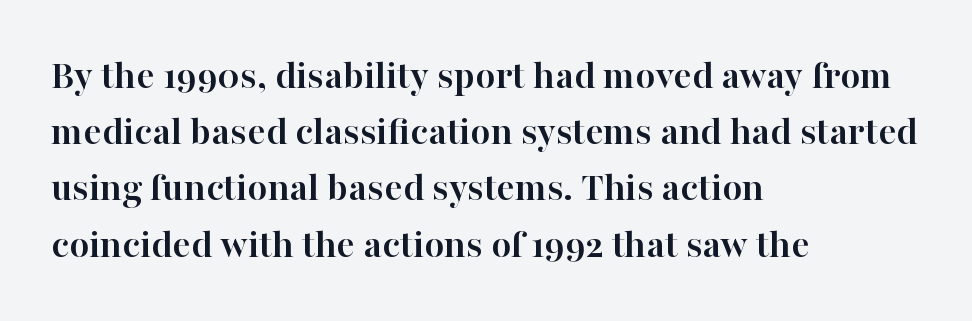
Just letters on the line, the space beneath them empty. The type family on display is of the serif kind. The line texture is even and compact thanks to regular tracking. Each line starts at the same left margin while the right side varies.
